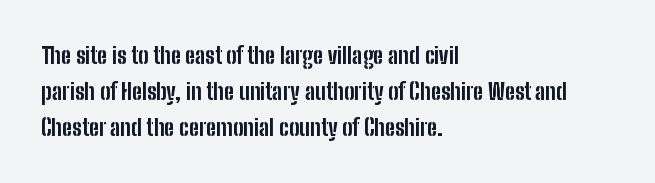
The image shows 23 px bold type, upright; set left-aligned, normal line spacing (1.57x), normal letter spacing, not underlined.
